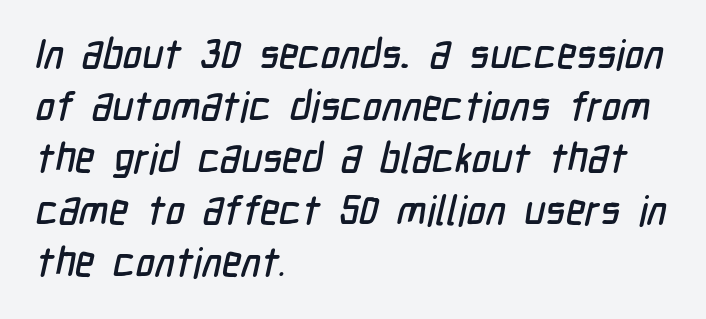
The image shows 41 px condensed sans-serif type; set left-aligned, normal line spacing (1.27x), normal letter spacing, not underlined; low stroke contrast and a medium x-height.
